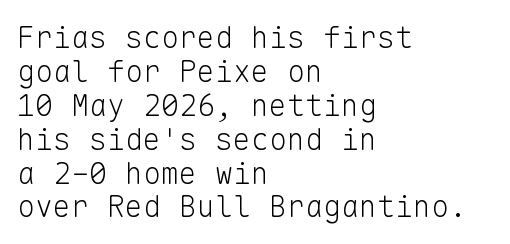
If you drew a ruler down the left edge, every line would touch it. Tall strokes in this sample are plumb rather than angled. Line spacing here is tight. Spacing between characters is what you'd get straight out of the box. You can tell from the bare stems that sans-serif type was used.
